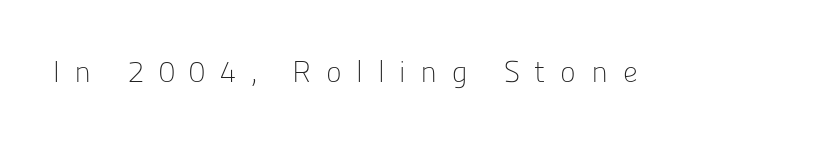
The image shows 30 px light sans-serif type, upright; set unusually wide letter spacing (+0.49 em), not underlined; low stroke contrast and a medium x-height.
